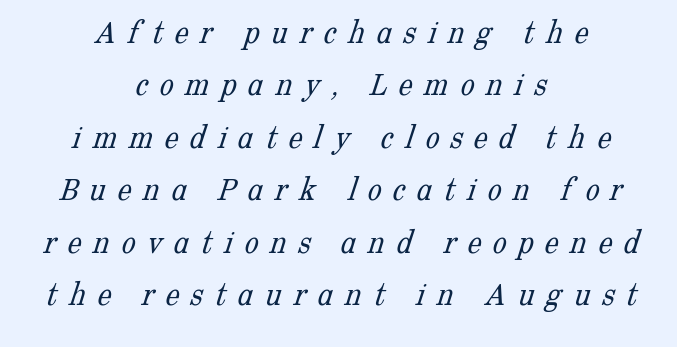
Note the varied advance widths — an 'i' is clearly narrower than an 'm'. Stems and bowls with no extra thickness — not bold. The rendering shows small feet on the letterforms — a serif design. Plain, unruled lines of type. Does the leading feel generous? No, just average. A student would call this center alignment; a typographer would say set centered.
